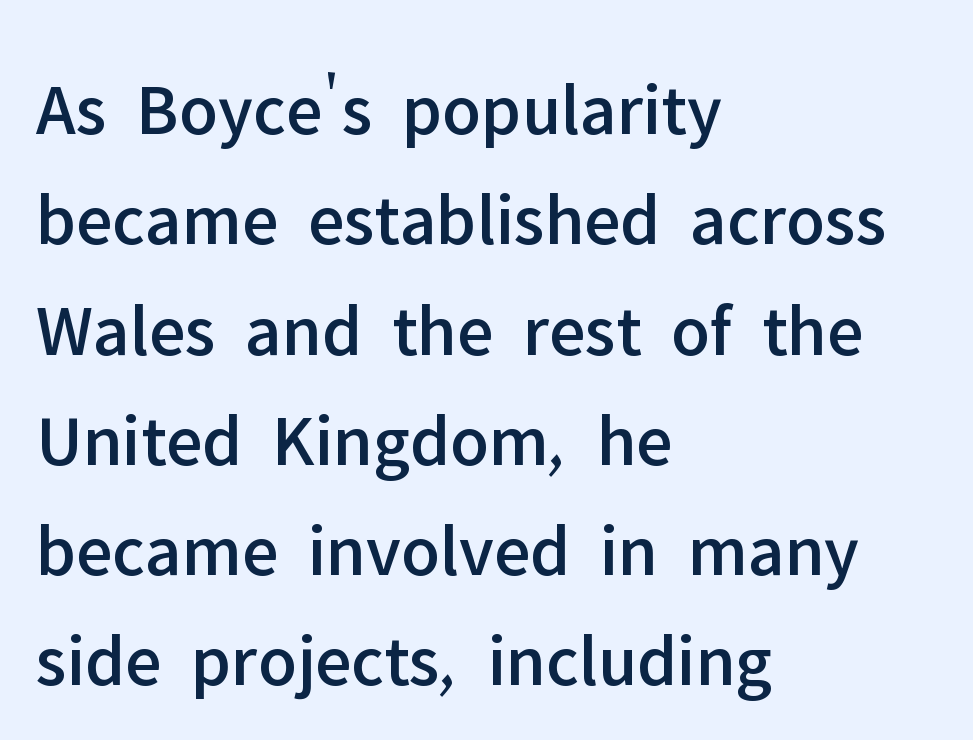
Think of a printed novel: that variable character pitch is what you see here. Posture: vertical. The paragraph has a hard left edge and a soft right edge. Compared with typical body copy, the letter spacing here is the same. Are there feet on the stems? There aren't — it's a sans.
